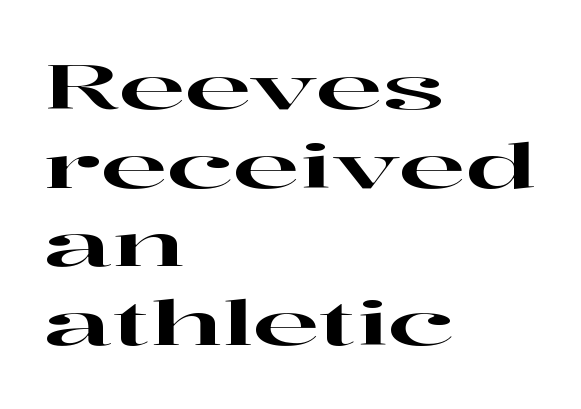
Typeset ragged right — the left edge is the straight one. Nobody drew a line under any word here. Characters follow at the spacing the type designer built in. Leading: standard.
